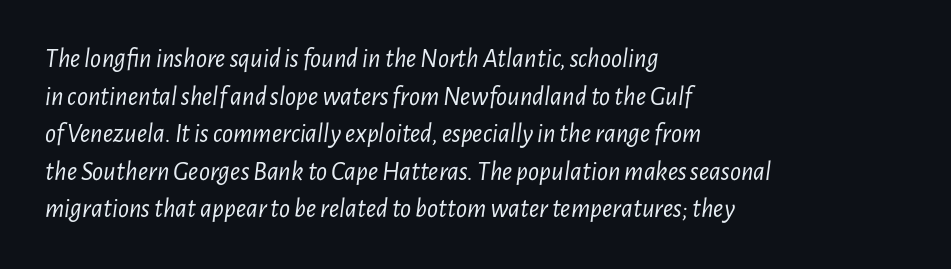
The passage shown leans; its letterforms are oblique. Characters follow at the spacing the type designer built in. A bare baseline throughout the passage. Short and long lines alike share a common starting point at left. These lines sit exactly where default settings would place them.
